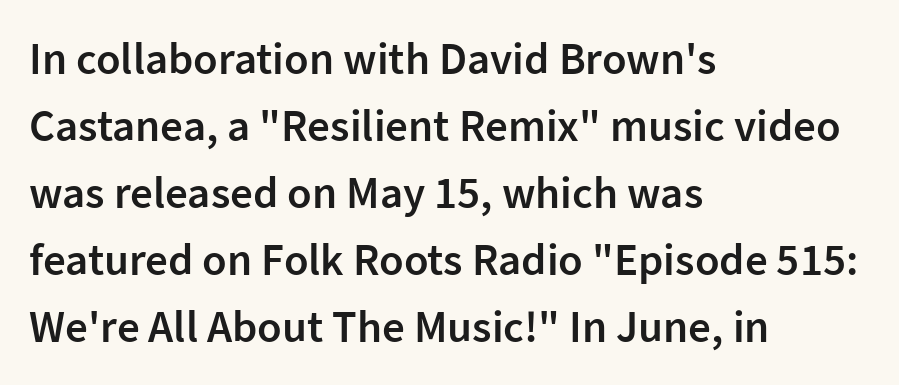
Which margin do the lines hug? The left one — the right edge is uneven. Just letters on the line, the space beneath them empty. The face used here is proportionally spaced, like ordinary book or web type. Glyph-to-glyph distance matches everyday printed text. The font's upright variant was chosen for this text. Honestly, the row spacing looks completely unremarkable.
